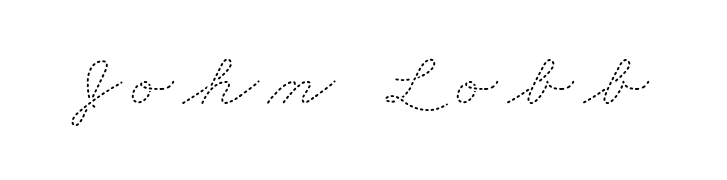
Compared with a typical body face, this is equally light or lighter still. Honestly, there is no underline to notice here at all. The letters advance in unequal steps, a hallmark of proportional type.
